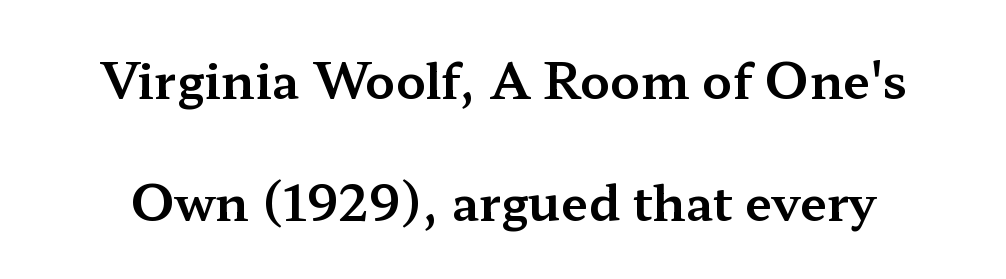
The image shows 49 px wide serif type, upright; set loose line spacing (2.49x), normal letter spacing, not underlined; medium stroke contrast and a medium x-height.
